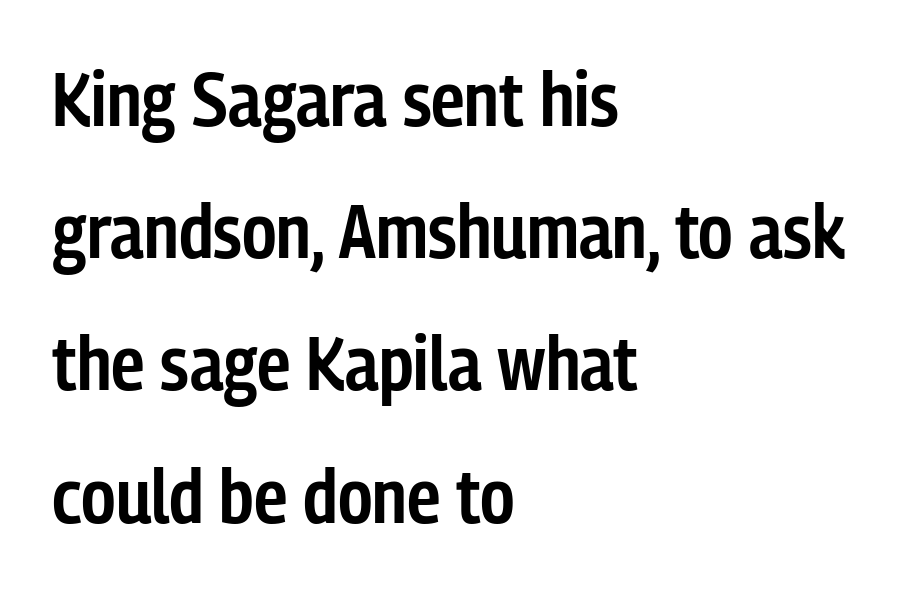
{"serif": "no", "italic": "no", "bold": "semi", "weight": "semibold", "width": "condensed", "stroke_contrast": "low", "x_height": "medium", "monospaced": "no", "underline": "no", "align": "left", "line_spacing_ratio": 1.74, "letter_spacing": "normal", "letter_spacing_em": 0.0, "glyph_px": 76}
